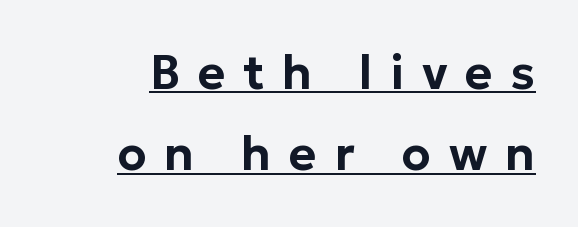
{"serif": "no", "italic": "no", "width": "normal", "stroke_contrast": "low", "x_height": "medium", "monospaced": "no", "underline": "yes", "align": "right", "line_spacing_ratio": 1.73, "letter_spacing": "wide", "letter_spacing_em": 0.38, "glyph_px": 47}
